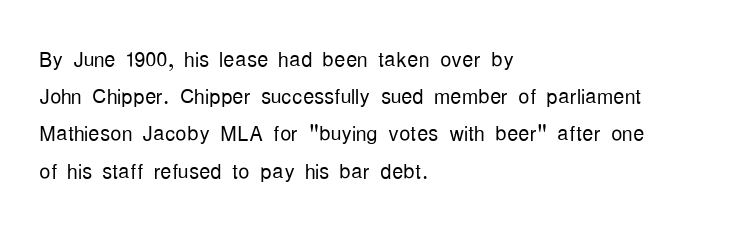
Q: Is the text bold? A: No.
Q: Is the text italic (slanted)? A: No, it is upright.
Q: Is the typeface a serif or a sans-serif typeface? A: Sans-serif.
Q: Is the text underlined? A: No.
Q: How is the paragraph aligned? A: Left-aligned.
Q: Is the spacing between letters normal or unusually wide? A: Normal.
Q: Is the spacing between lines tight, normal or loose? A: Normal.
Q: Width (condensed, normal, or wide)? A: Condensed.
Q: Stroke contrast? A: Low.
Q: x-height? A: Medium.
Q: Monospaced? A: No.
